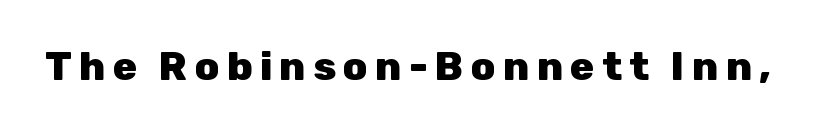
{"serif": "no", "italic": "no", "bold": "yes", "weight": "heavy", "width": "normal", "stroke_contrast": "low", "x_height": "medium", "monospaced": "no", "underline": "no", "glyph_px": 40}
